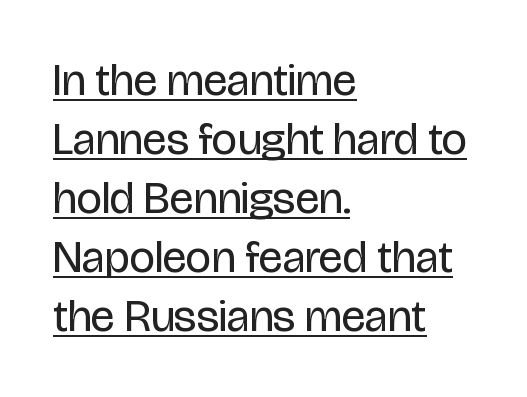
Is the letter spacing exaggerated? No — it looks like the ordinary default. The leading is moderate, giving the passage an even texture. Is this a fixed-width face? No — the glyphs have proportional, varying widths. Summary of weight: not heavy and not bold. Examine the stroke ends and you'll find no serifs.
